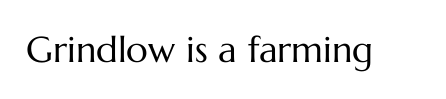
The image shows 36 px regular-weight type, upright; set normal letter spacing, not underlined; medium stroke contrast and a medium x-height.
